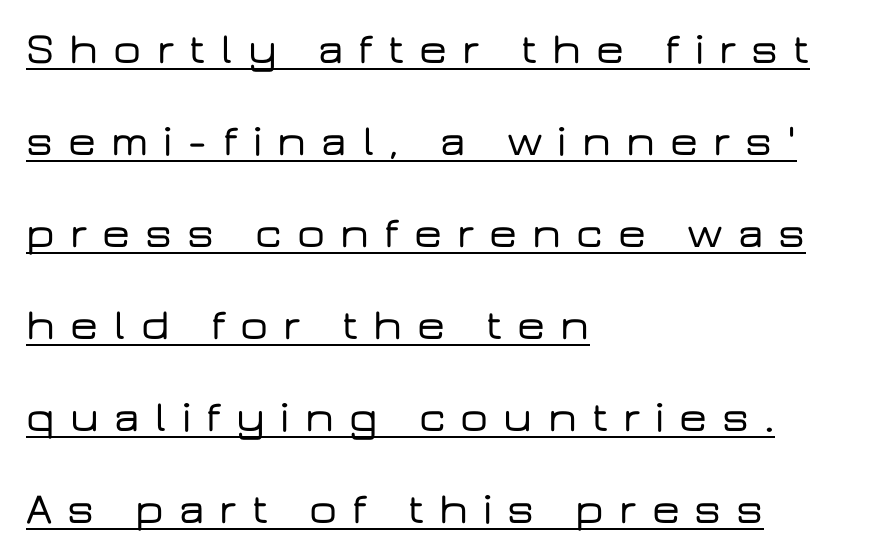
{"serif": "no", "italic": "no", "width": "wide", "stroke_contrast": "low", "x_height": "medium", "monospaced": "no", "underline": "yes", "align": "left", "line_spacing": "loose", "line_spacing_ratio": 2.09, "letter_spacing": "wide", "letter_spacing_em": 0.34, "glyph_px": 44}
